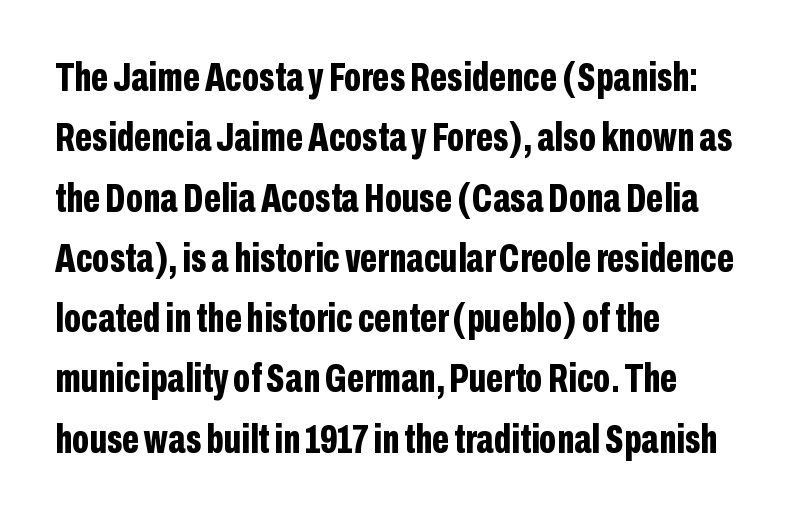
The image shows 41 px bold, condensed sans-serif type, upright; set left-aligned, normal line spacing (1.47x), normal letter spacing, not underlined; low stroke contrast and a medium x-height.
